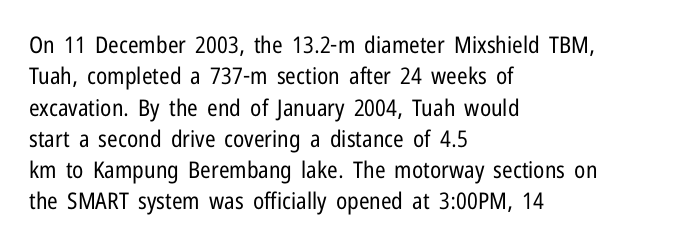
The image shows 23 px text type, upright; set left-aligned, normal line spacing (1.36x), normal letter spacing, not underlined.
